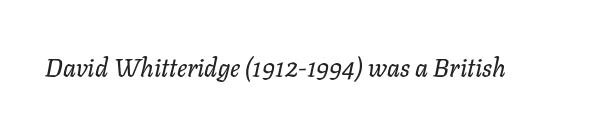
{"italic": "yes", "lean": "right", "slant_degrees": 11, "underline": "no", "letter_spacing": "normal", "letter_spacing_em": 0.0, "glyph_px": 25}
